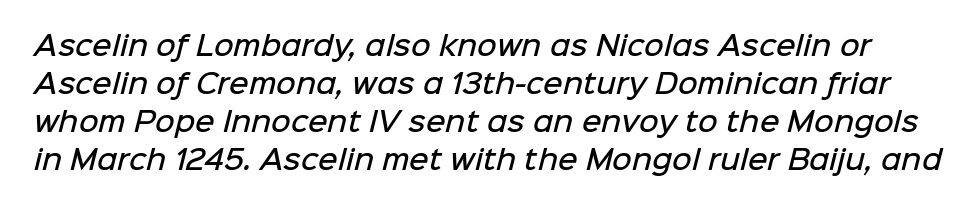
Q: Is the text bold? A: Semi-bold.
Q: Is the text underlined? A: No.
Q: Is the spacing between letters normal or unusually wide? A: Normal.
Q: Is the spacing between lines tight, normal or loose? A: Normal.
